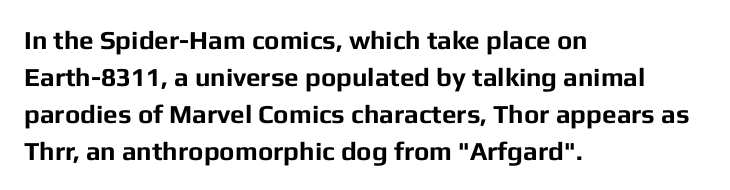
The image shows 26 px bold type, upright; set left-aligned, normal line spacing (1.42x), normal letter spacing, not underlined.
